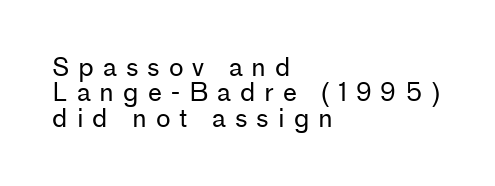
The image shows 25 px text type, upright; set left-aligned, tight line spacing (1.02x), unusually wide letter spacing (+0.36 em), not underlined.
